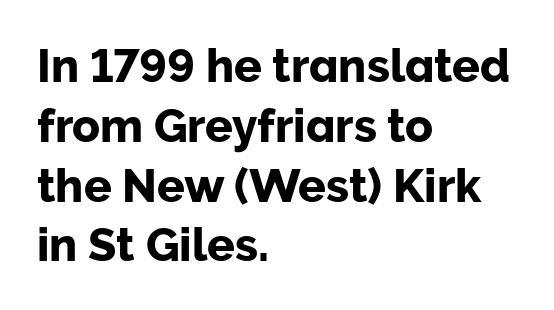
Q: Is the text italic (slanted)? A: No, it is upright.
Q: Is the typeface a serif or a sans-serif typeface? A: Sans-serif.
Q: Is the text underlined? A: No.
Q: How is the paragraph aligned? A: Left-aligned.
Q: Is the spacing between letters normal or unusually wide? A: Normal.
Q: Is the spacing between lines tight, normal or loose? A: Normal.
Q: Width (condensed, normal, or wide)? A: Normal.
Q: Stroke contrast? A: Low.
Q: x-height? A: Medium.
Q: Monospaced? A: No.
